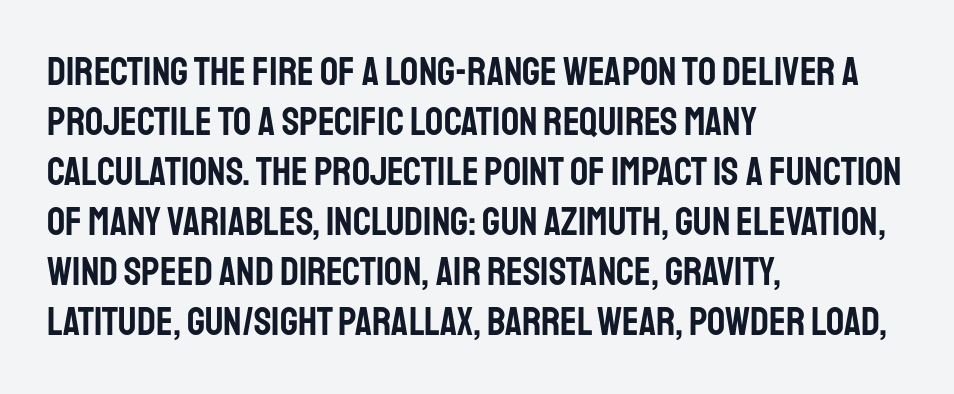
{"serif": "no", "italic": "no", "width": "condensed", "stroke_contrast": "low", "x_height": "large", "monospaced": "no", "underline": "no", "align": "left", "line_spacing": "normal", "line_spacing_ratio": 1.25, "letter_spacing": "normal", "letter_spacing_em": 0.0, "glyph_px": 40}
